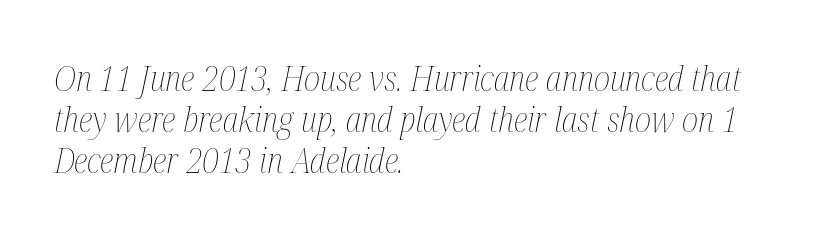
Q: Is the text bold? A: No.
Q: Is the text italic (slanted)? A: Yes, it leans right by about 12 degrees.
Q: Is the text underlined? A: No.
Q: How is the paragraph aligned? A: Left-aligned.
Q: Is the spacing between letters normal or unusually wide? A: Normal.
Q: Width (condensed, normal, or wide)? A: Condensed.
Q: Stroke contrast? A: Medium.
Q: x-height? A: Medium.
Q: Monospaced? A: No.
